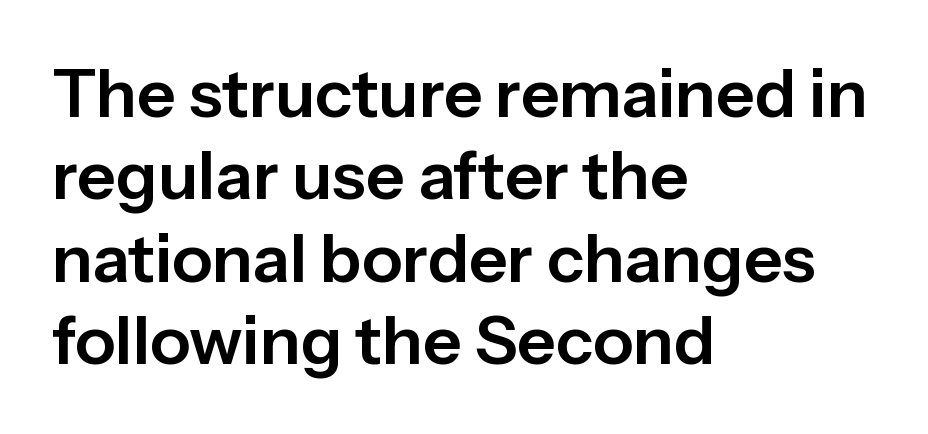
{"serif": "no", "italic": "no", "width": "normal", "stroke_contrast": "low", "x_height": "medium", "monospaced": "no", "underline": "no", "align": "left", "line_spacing_ratio": 1.23, "letter_spacing": "normal", "letter_spacing_em": 0.0, "glyph_px": 67}
